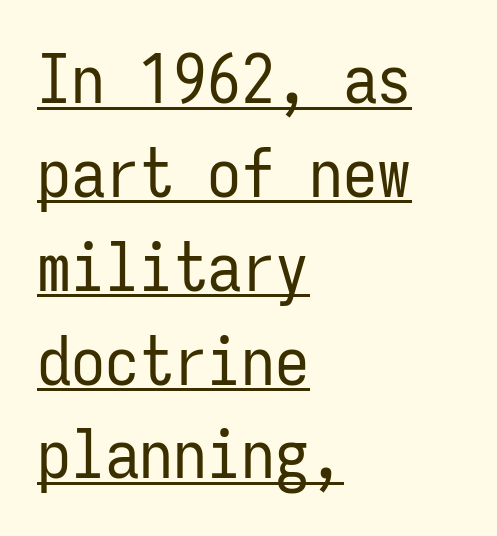
{"serif": "no", "italic": "no", "bold": "no", "weight": "regular", "width": "condensed", "stroke_contrast": "low", "x_height": "medium", "monospaced": "yes", "underline": "yes", "align": "left", "line_spacing": "normal", "line_spacing_ratio": 1.38, "letter_spacing": "normal", "letter_spacing_em": 0.0, "glyph_px": 68}
